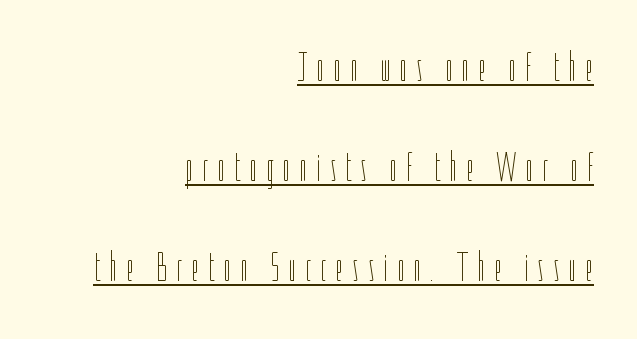
The image shows 41 px thin, condensed type, upright; set right-aligned, loose line spacing (2.44x), unusually wide letter spacing (+0.21 em), underlined; low stroke contrast and a medium x-height.
